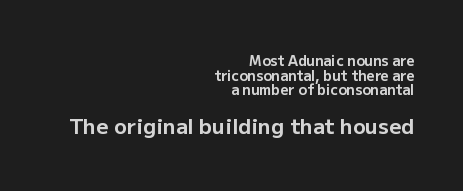
{"italic": "no", "bold": "yes", "underline": "no", "align": "right", "line_spacing": "tight", "line_spacing_ratio": 1.04, "letter_spacing": "normal", "letter_spacing_em": 0.0, "larger_block": "second", "size_ratio": 1.5, "glyph_px": 21}
